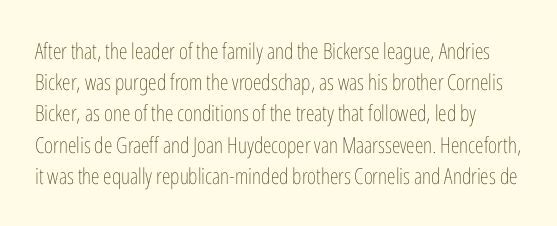
{"italic": "no", "bold": "no", "underline": "no", "line_spacing": "normal", "line_spacing_ratio": 1.42, "letter_spacing": "normal", "letter_spacing_em": 0.0, "glyph_px": 22}
